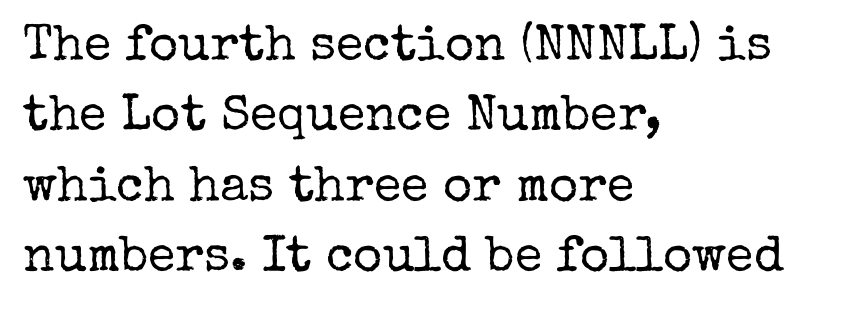
Classification — serif. Nobody touched the tracking dial on this one. Upright lettering throughout. The setting favours the left margin, as ordinary paragraphs usually do. Evenly set lines give the paragraph a standard silhouette. Is the stroke heavy? The answer is a plain regular-or-lighter.
